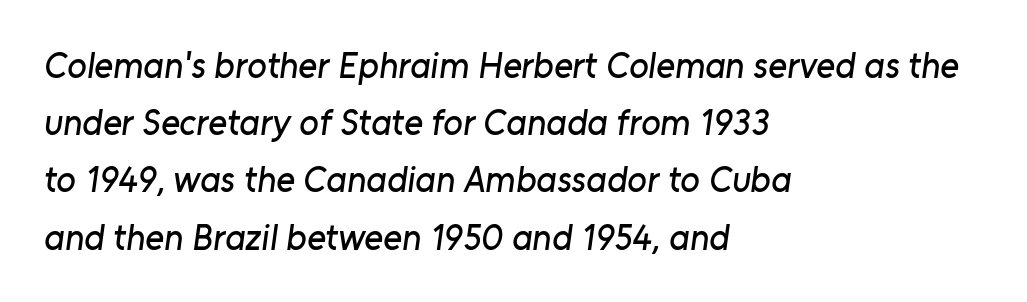
The face used here is proportionally spaced, like ordinary book or web type. You can tell from the bare stems that sans-serif type was used. If you drew a ruler down the left edge, every line would touch it. The rows are spaced the way most documents space them. Standard letterfit; no display-style spreading of the glyphs.
